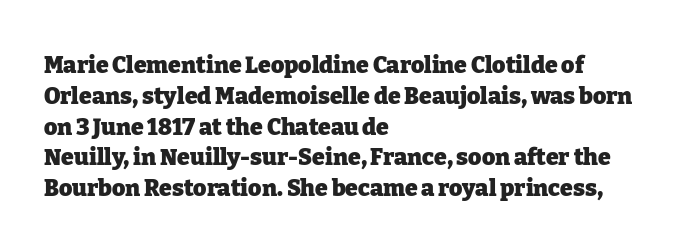
The image shows 23 px bold type, upright; set left-aligned, normal line spacing (1.34x), normal letter spacing, not underlined.
